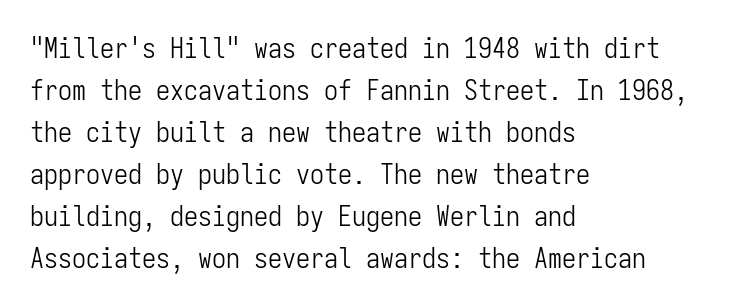
Summary of weight: not heavy and not bold. The specimen omits any rule beneath the text block's lines. These lines sit exactly where default settings would place them. There is no visible air inserted between adjacent glyphs. This rendering uses left alignment, leaving the right contour irregular. Monospaced: the letters line up in strict vertical columns.
